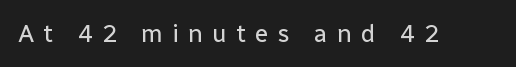
The specimen reads as upright at a glance. Plain, unruled lines of type. Each word looks stretched out because of the extra space between its letters. The typesetting does not lean heavy: it is not bold.
